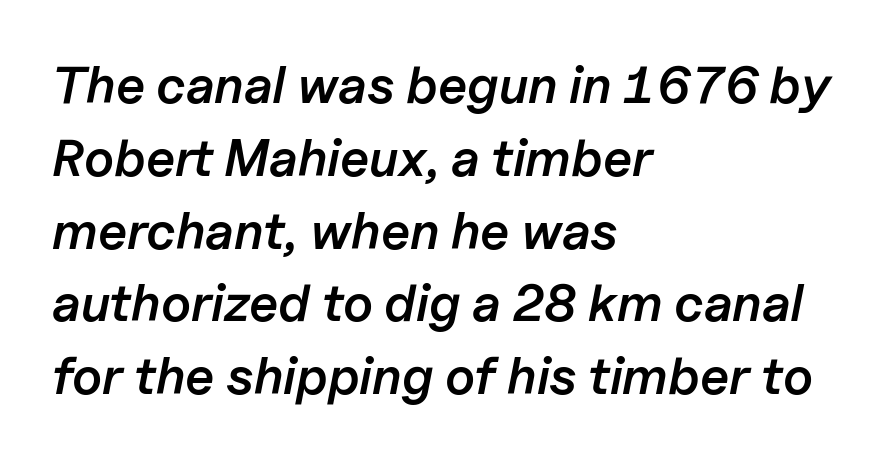
Q: Is the text bold? A: Semi-bold.
Q: Is the text italic (slanted)? A: Yes, it leans right by about 11 degrees.
Q: Is the text underlined? A: No.
Q: How is the paragraph aligned? A: Left-aligned.
Q: Is the spacing between letters normal or unusually wide? A: Normal.
Q: Is the spacing between lines tight, normal or loose? A: Normal.
Q: Width (condensed, normal, or wide)? A: Normal.
Q: Stroke contrast? A: Low.
Q: x-height? A: Medium.
Q: Monospaced? A: No.
